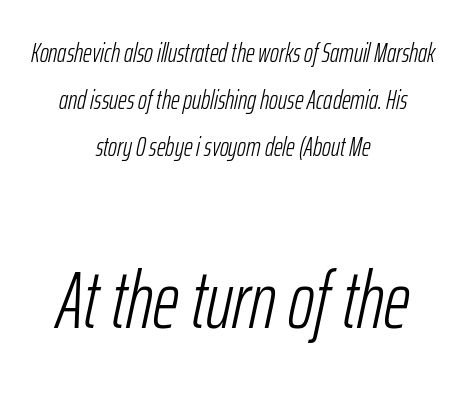
The image shows 80 px light, condensed type, italic (leaning right); set centered, line spacing 1.75x, normal letter spacing, not underlined; the second (bottom) block is 2.96x larger; low stroke contrast and a medium x-height.
